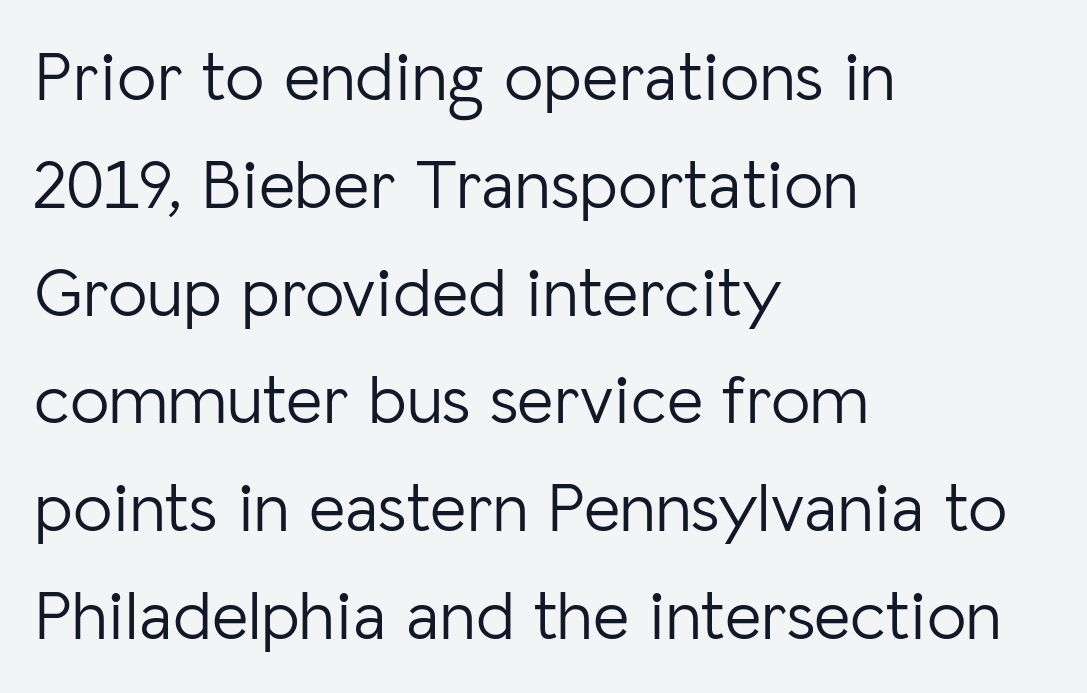
Q: Is the text bold? A: No.
Q: Is the text italic (slanted)? A: No, it is upright.
Q: Is the typeface a serif or a sans-serif typeface? A: Sans-serif.
Q: Is the text underlined? A: No.
Q: How is the paragraph aligned? A: Left-aligned.
Q: Is the spacing between letters normal or unusually wide? A: Normal.
Q: Is the spacing between lines tight, normal or loose? A: Normal.
Q: Width (condensed, normal, or wide)? A: Normal.
Q: Stroke contrast? A: Low.
Q: x-height? A: Medium.
Q: Monospaced? A: No.
